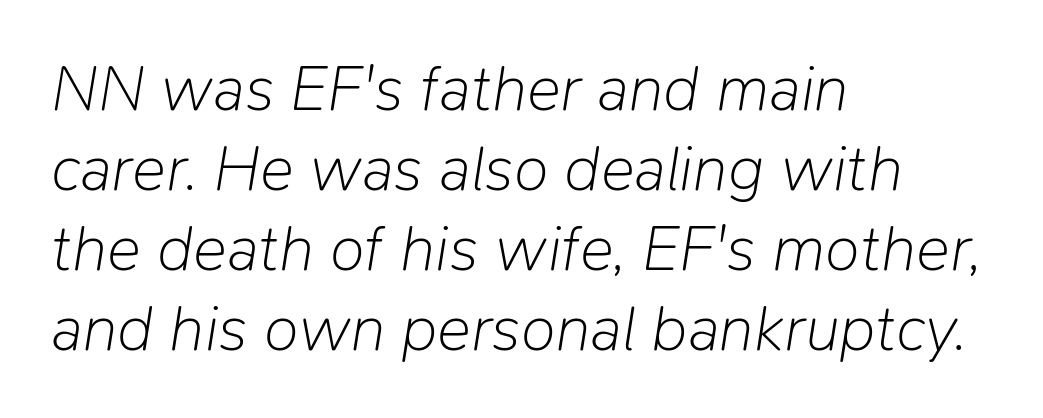
The image shows 64 px light type, italic (leaning right); set left-aligned, normal line spacing (1.25x), normal letter spacing, not underlined; low stroke contrast and a medium x-height.
